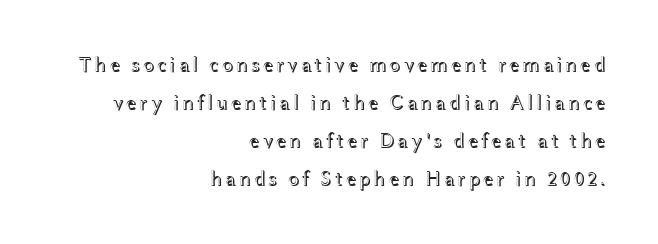
The image shows 21 px text type, upright; set right-aligned, line spacing 1.81x, not underlined.
